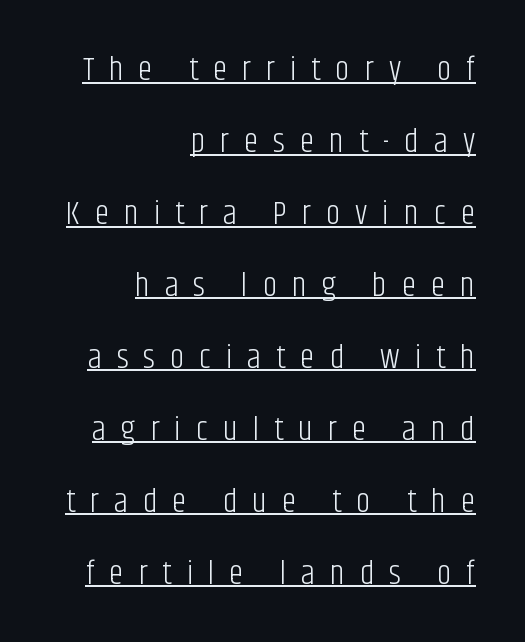
What decoration does the sample have? An underline. When letters stand straight like this, we call the style roman or upright. Note the varied advance widths — an 'i' is clearly narrower than an 'm'. Short and long lines alike share a common ending point at right. Spacing between characters has been opened up far beyond the box default.
